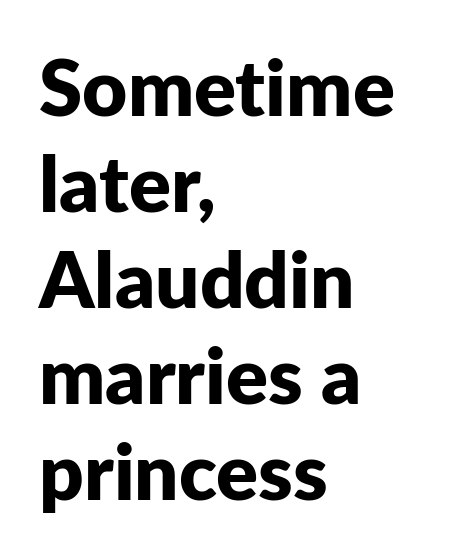
Look at the tracking — it's just the regular setting, nothing added. The lines in this sample share a left origin and differ only in where they stop. Bold? Absolutely — the strokes are thick and heavy. Is this a fixed-width face? No — the glyphs have proportional, varying widths. This rendering features lettering with no underline. Every stem runs plumb, perpendicular to the baseline.
